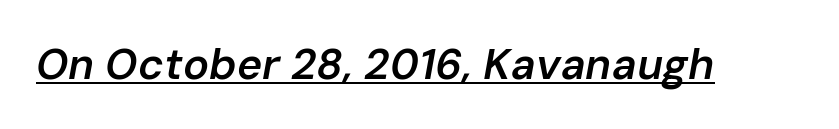
Q: Is the text bold? A: Semi-bold.
Q: Is the text italic (slanted)? A: Yes, it leans right by about 10 degrees.
Q: Is the text underlined? A: Yes.
Q: Is the spacing between letters normal or unusually wide? A: Normal.
Q: Width (condensed, normal, or wide)? A: Normal.
Q: Stroke contrast? A: Low.
Q: x-height? A: Medium.
Q: Monospaced? A: No.
